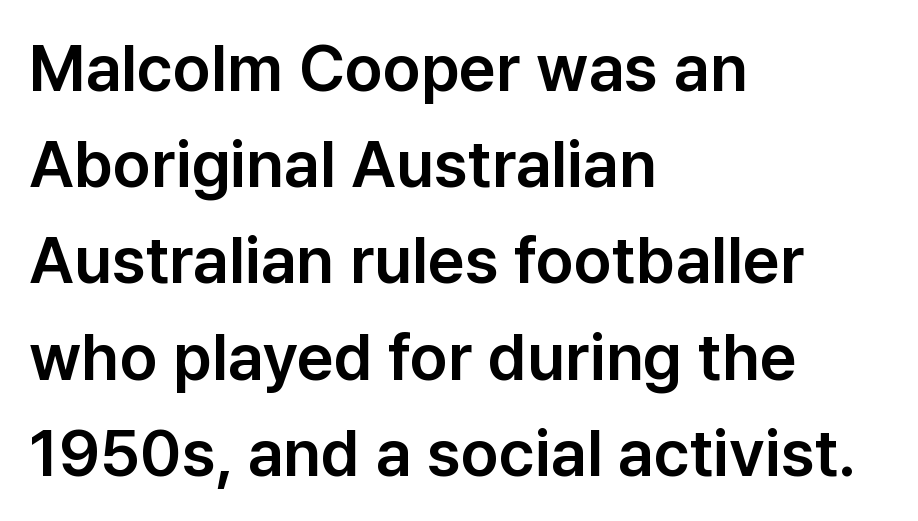
This sample has the flowing, uneven cadence of proportional lettering. Every character sits straight up, as roman type does. The rendering keeps characters at their native spacing. Unlike a traditional serif, this face leaves its strokes unadorned.
